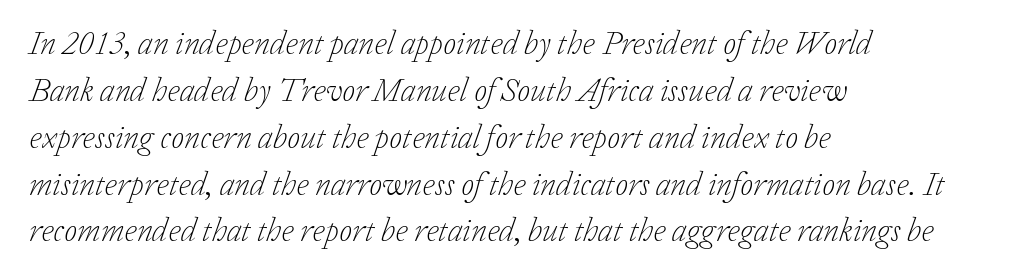
{"serif": "yes", "italic": "yes", "lean": "right", "slant_degrees": 20, "bold": "no", "weight": "light", "width": "normal", "stroke_contrast": "low", "x_height": "medium", "monospaced": "no", "underline": "no", "align": "left", "line_spacing": "normal", "line_spacing_ratio": 1.42, "letter_spacing": "normal", "letter_spacing_em": 0.0, "glyph_px": 33}
